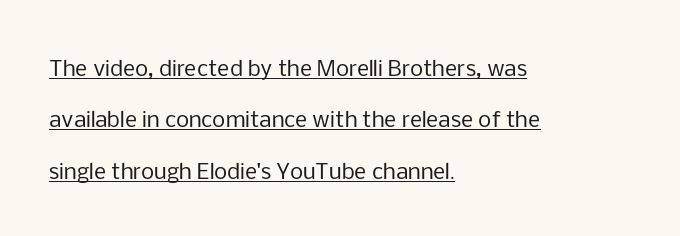
Q: Is the text bold? A: No.
Q: Is the text italic (slanted)? A: No, it is upright.
Q: Is the text underlined? A: Yes.
Q: How is the paragraph aligned? A: Left-aligned.
Q: Is the spacing between letters normal or unusually wide? A: Normal.
Q: Is the spacing between lines tight, normal or loose? A: Loose.
